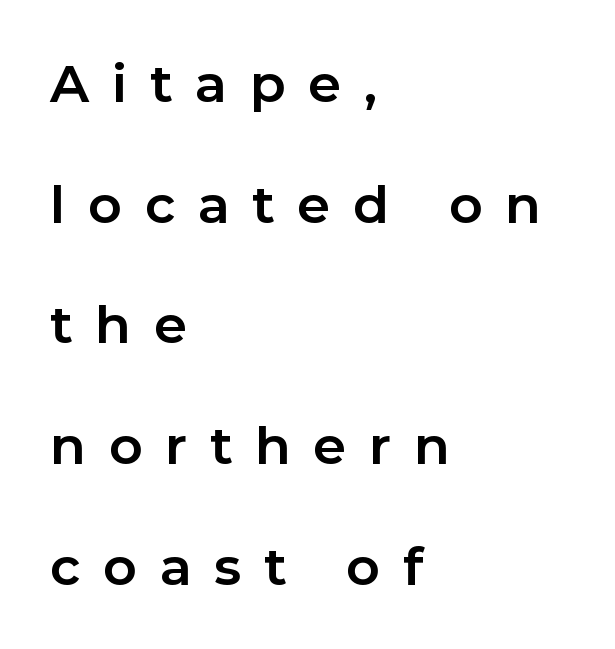
The image shows 52 px bold sans-serif type, upright; set left-aligned, loose line spacing (2.32x), unusually wide letter spacing (+0.44 em), not underlined; low stroke contrast and a medium x-height.
